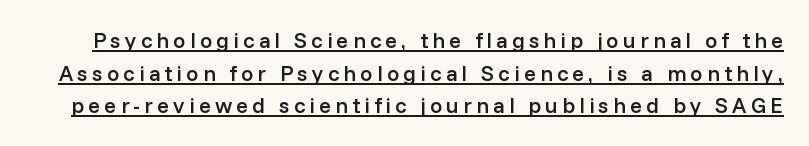
{"italic": "no", "bold": "semi", "underline": "yes", "line_spacing": "normal", "line_spacing_ratio": 1.48, "glyph_px": 22}
